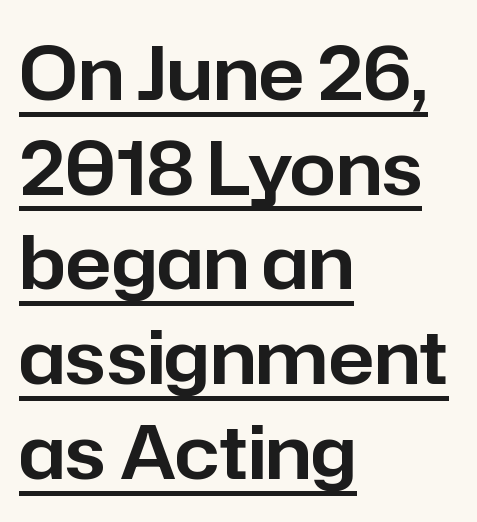
Q: Is the text italic (slanted)? A: No, it is upright.
Q: Is the typeface a serif or a sans-serif typeface? A: Sans-serif.
Q: Is the text underlined? A: Yes.
Q: How is the paragraph aligned? A: Left-aligned.
Q: Is the spacing between letters normal or unusually wide? A: Normal.
Q: Is the spacing between lines tight, normal or loose? A: Normal.
Q: Width (condensed, normal, or wide)? A: Normal.
Q: Stroke contrast? A: Low.
Q: x-height? A: Medium.
Q: Monospaced? A: No.
